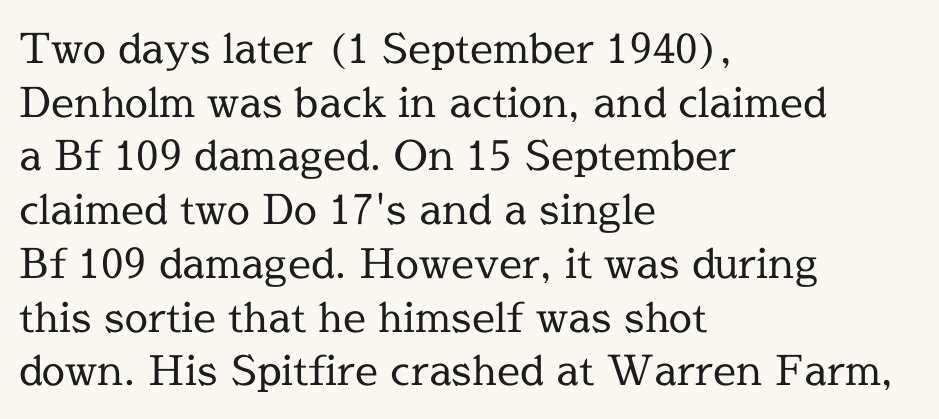
Notice how the passage keeps a crisp vertical edge on the left only. This rendering leaves character spacing at its baseline value. Weight: not bold — regular or lighter. Are there feet on the stems? There are — it's a serif. The rendering uses a moderate line-height, typical for paragraphs. You can tell it's not italic because the verticals are truly vertical.
